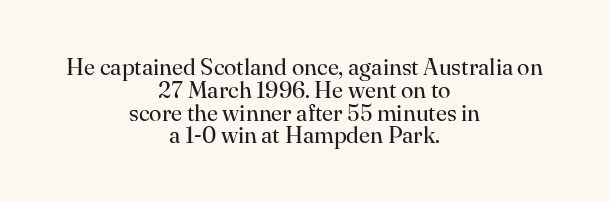
Q: Is the text bold? A: No.
Q: Is the text italic (slanted)? A: No, it is upright.
Q: Is the text underlined? A: No.
Q: How is the paragraph aligned? A: Centered.
Q: Is the spacing between letters normal or unusually wide? A: Normal.
Q: Is the spacing between lines tight, normal or loose? A: Tight.
